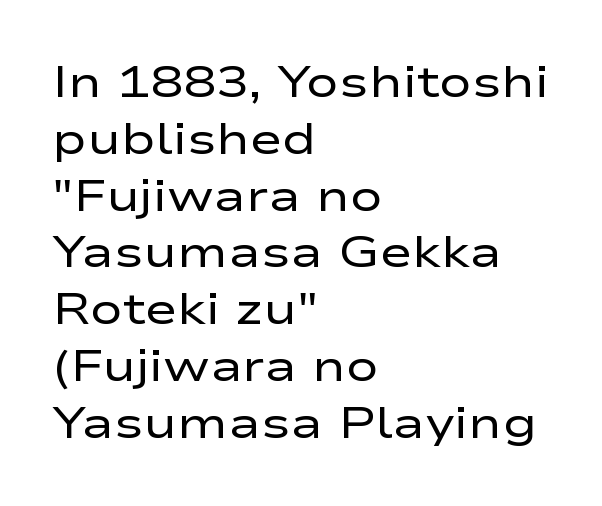
{"serif": "no", "italic": "no", "bold": "no", "weight": "regular", "width": "wide", "stroke_contrast": "low", "x_height": "medium", "monospaced": "no", "underline": "no", "align": "left", "line_spacing": "normal", "line_spacing_ratio": 1.29, "letter_spacing": "normal", "letter_spacing_em": 0.0, "glyph_px": 44}
